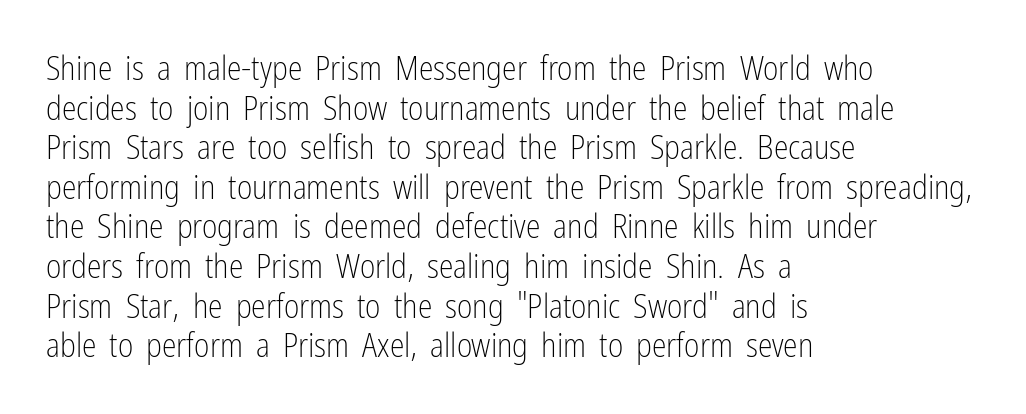
The lettering stays uniformly vertical, giving the passage a roman look. Each stroke keeps to a modest, everyday thickness or less. Observe the ordinary spacing: letters are neighbours, not strangers. Plain, unruled lines of type. Horizontal alignment here is leftward, the default for most running prose.
